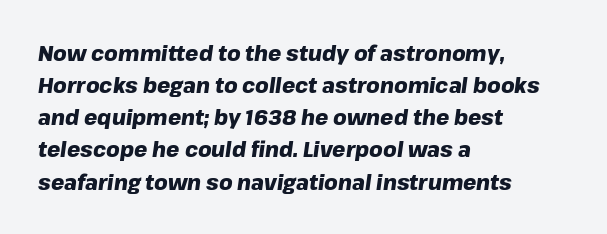
The paragraph has a hard left edge and a soft right edge. The leading is moderate, giving the passage an even texture. These lines carry a lot of weight — the face is fully bold. The whole block is typeset with a tilt.
